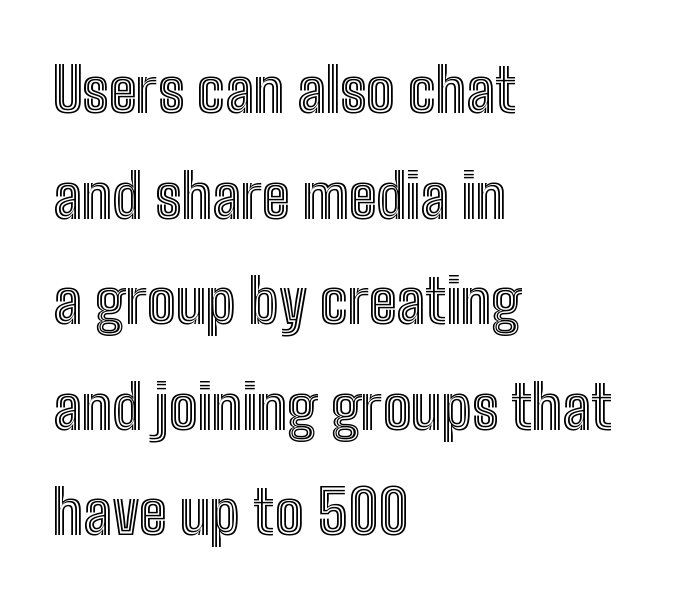
The image shows 60 px condensed type, upright; set left-aligned, line spacing 1.76x, normal letter spacing, not underlined; a medium x-height.
